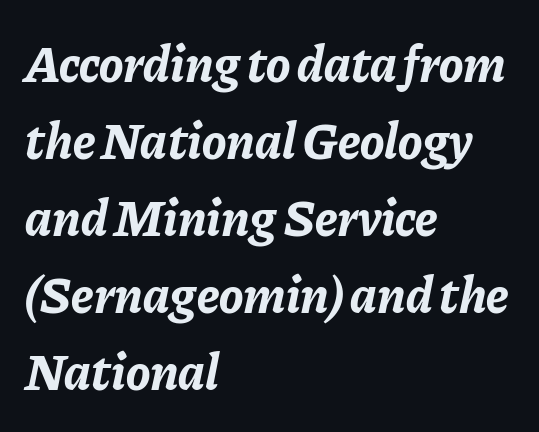
Q: Is the text bold? A: Yes.
Q: Is the text italic (slanted)? A: Yes, it leans right by about 11 degrees.
Q: Is the text underlined? A: No.
Q: How is the paragraph aligned? A: Left-aligned.
Q: Is the spacing between letters normal or unusually wide? A: Normal.
Q: Is the spacing between lines tight, normal or loose? A: Normal.
Q: Width (condensed, normal, or wide)? A: Normal.
Q: Stroke contrast? A: Low.
Q: x-height? A: Medium.
Q: Monospaced? A: No.
